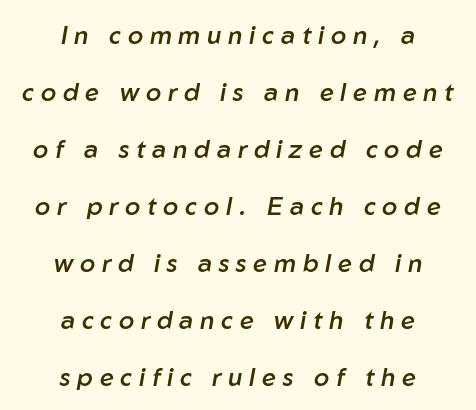
Italic? Definitely — the glyphs are oblique. Observe the wide spacing: letters keep a clear distance from each other. Compared with a flush-left layout, this one balances lines on the center instead. Weight: semibold (demi).
